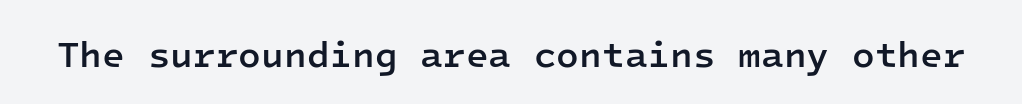
The font is running at a semibold setting, under full bold. The face used here is monospaced, like something from a code editor. Nope, no serifs anywhere on these letters. Every stem runs plumb, perpendicular to the baseline.
